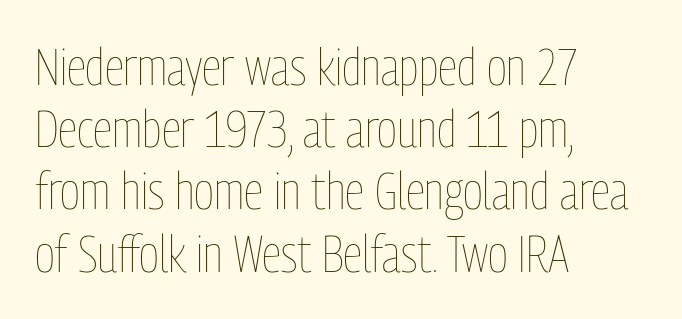
Q: Is the text bold? A: No.
Q: Is the text italic (slanted)? A: No, it is upright.
Q: Is the text underlined? A: No.
Q: How is the paragraph aligned? A: Left-aligned.
Q: Is the spacing between letters normal or unusually wide? A: Normal.
Q: Width (condensed, normal, or wide)? A: Condensed.
Q: Stroke contrast? A: Low.
Q: x-height? A: Medium.
Q: Monospaced? A: No.
